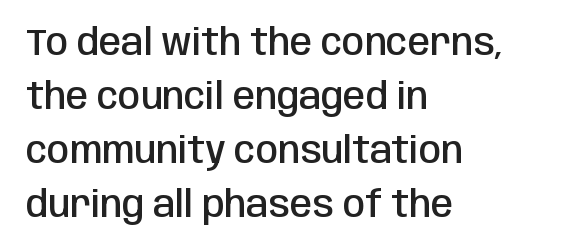
{"serif": "no", "italic": "no", "bold": "semi", "weight": "semibold", "width": "condensed", "stroke_contrast": "low", "x_height": "large", "monospaced": "no", "underline": "no", "align": "left", "line_spacing": "normal", "line_spacing_ratio": 1.5, "letter_spacing": "normal", "letter_spacing_em": 0.0, "glyph_px": 36}
